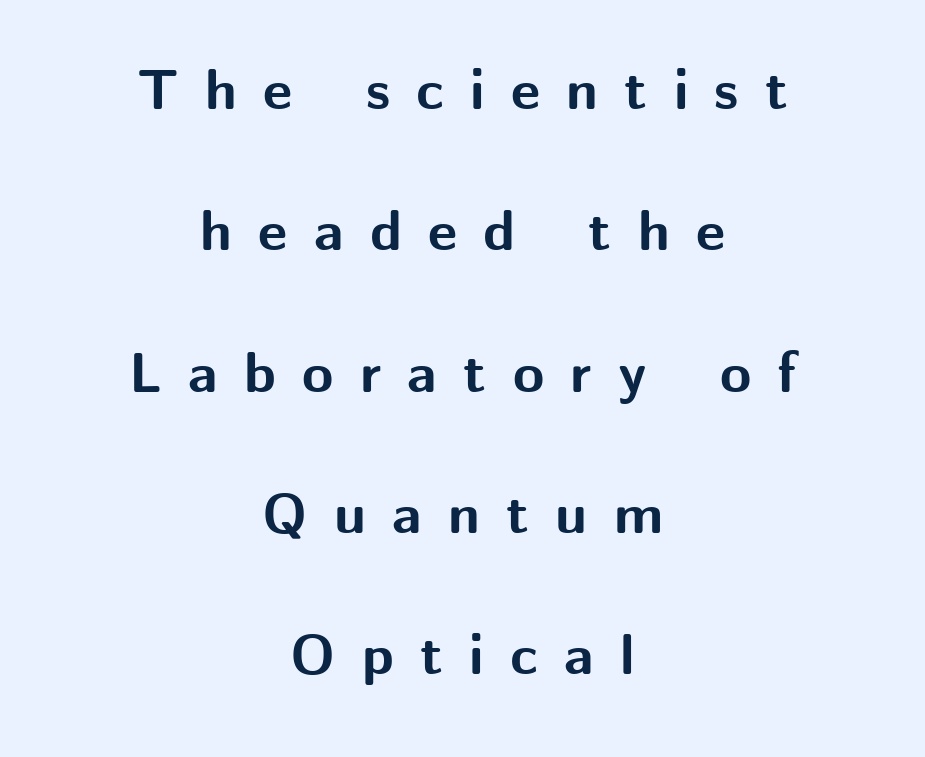
The tracking jumps out immediately: characters are airy and widely separated. Notice how the stems are strictly vertical — no italics here. How would I describe the line gaps? Wide and relaxed. Observe the absence of serifs on each vertical stroke in this sample.
